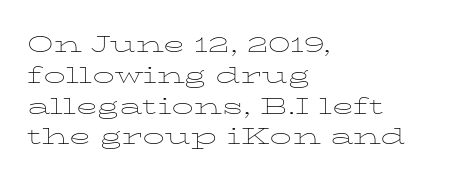
Summary of vertical rhythm: regular, with standard interline spacing. Short note: letters normally spaced. The font's upright variant was chosen for this text. Casual observation: everything's shoved over to the left.
